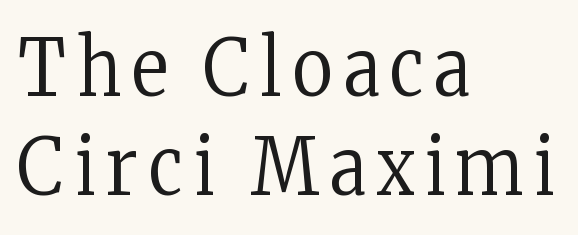
Q: Is the text bold? A: No.
Q: Is the text italic (slanted)? A: No, it is upright.
Q: Is the typeface a serif or a sans-serif typeface? A: Serif.
Q: Is the text underlined? A: No.
Q: How is the paragraph aligned? A: Left-aligned.
Q: Is the spacing between lines tight, normal or loose? A: Normal.
Q: Width (condensed, normal, or wide)? A: Condensed.
Q: Stroke contrast? A: Low.
Q: x-height? A: Medium.
Q: Monospaced? A: No.
